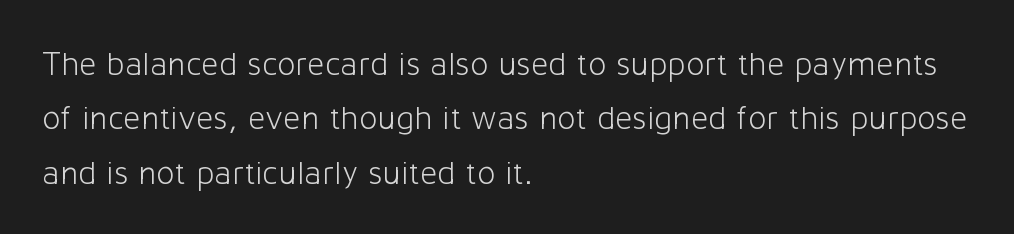
Quick note: underline off. You could not count columns in this text — the font is proportionally spaced. In terms of leading, this rendering sits right in the middle. Observe the ordinary spacing: letters are neighbours, not strangers. The type sits square on the baseline with zero lean.
